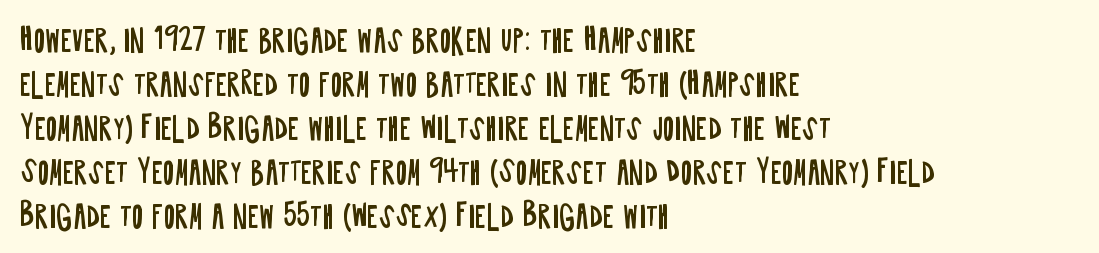
The image shows 30 px regular-weight, condensed sans-serif type, upright; set left-aligned, normal line spacing (1.47x), normal letter spacing, not underlined; low stroke contrast and a large x-height.
